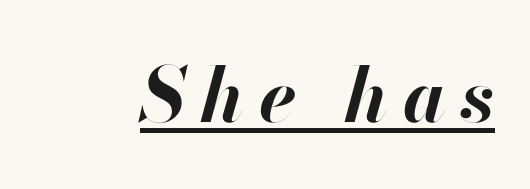
The image shows 76 px bold type, italic (leaning right); set underlined; high stroke contrast and a small x-height.
